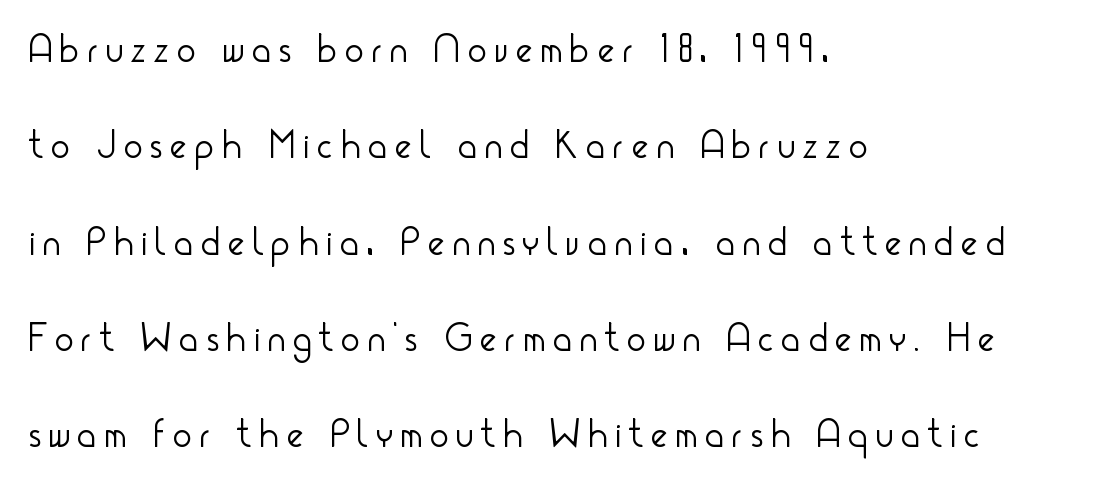
The image shows 39 px light, condensed sans-serif type, upright; set left-aligned, loose line spacing (2.47x), unusually wide letter spacing (+0.22 em), not underlined; low stroke contrast and a small x-height.
